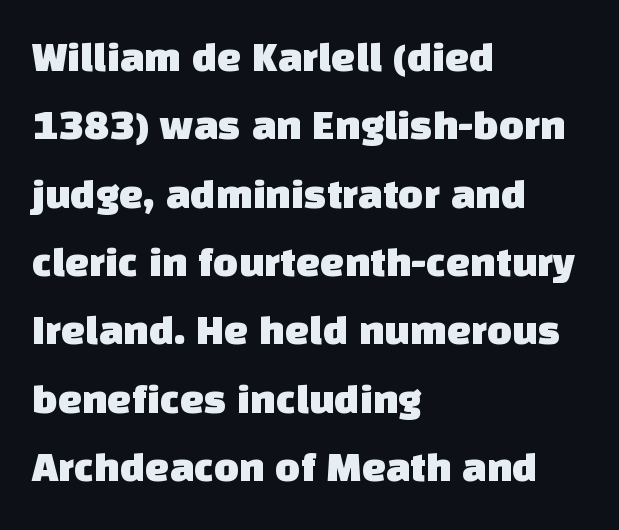
{"serif": "no", "width": "normal", "stroke_contrast": "low", "x_height": "large", "monospaced": "no", "underline": "no", "align": "left", "line_spacing": "normal", "line_spacing_ratio": 1.59, "letter_spacing": "normal", "letter_spacing_em": 0.0, "glyph_px": 43}
